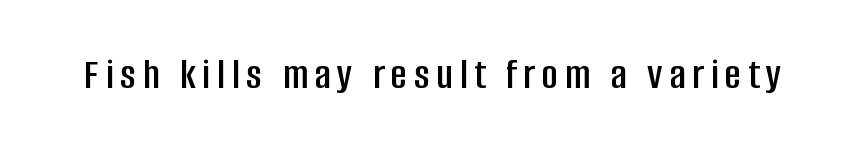
I'd call this a sans setting — the letters go barefoot. Spacing verdict: proportional, widths tailored to each character. The letters stand straight up with perfectly vertical stems. The baseline area is clear.
